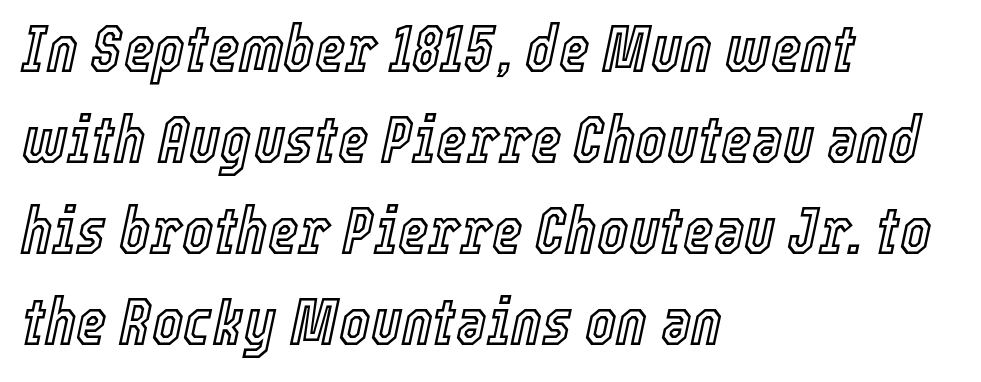
These lines keep a tight, regular rhythm from letter to letter. Note the varied advance widths — an 'i' is clearly narrower than an 'm'. Quick note: underline off. An italicized treatment has been applied to the whole sample. The space between consecutive lines is moderate. The lines in this sample share a left origin and differ only in where they stop.
